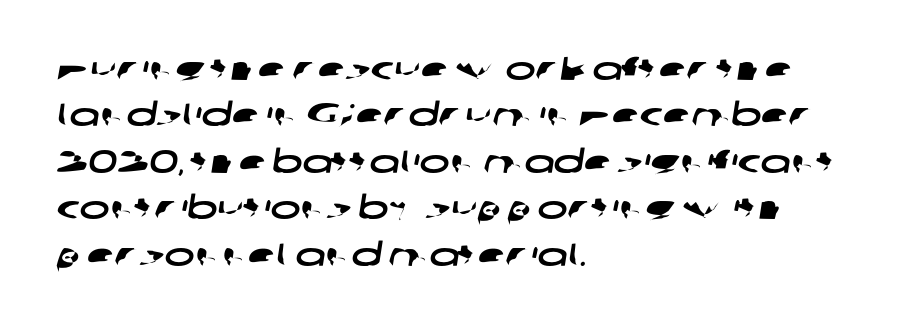
Here the glyphs are tracked normally, forming tight word shapes. Horizontal alignment here is leftward, the default for most running prose. No feet cap the strokes, marking this as sans-serif type. A clean baseline with only descenders dipping below it.
